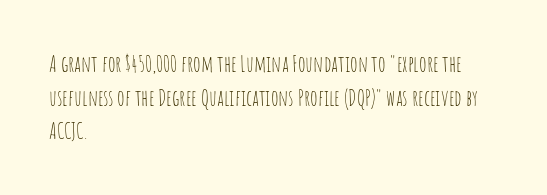
{"italic": "no", "bold": "no", "underline": "no", "align": "left", "line_spacing": "normal", "line_spacing_ratio": 1.53, "letter_spacing": "normal", "letter_spacing_em": 0.0, "glyph_px": 22}
